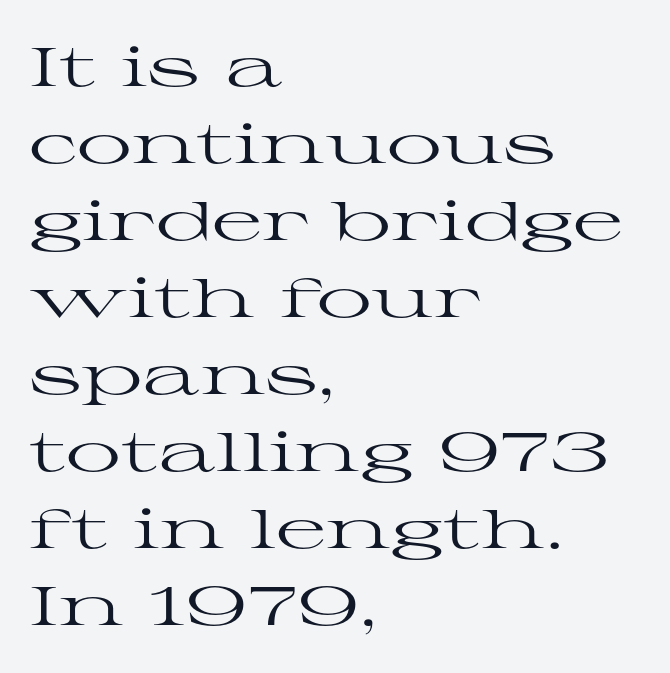
Q: Is the text bold? A: No.
Q: Is the text italic (slanted)? A: No, it is upright.
Q: Is the typeface a serif or a sans-serif typeface? A: Serif.
Q: Is the text underlined? A: No.
Q: How is the paragraph aligned? A: Left-aligned.
Q: Is the spacing between letters normal or unusually wide? A: Normal.
Q: Is the spacing between lines tight, normal or loose? A: Normal.
Q: Width (condensed, normal, or wide)? A: Wide.
Q: Stroke contrast? A: High.
Q: x-height? A: Medium.
Q: Monospaced? A: No.
